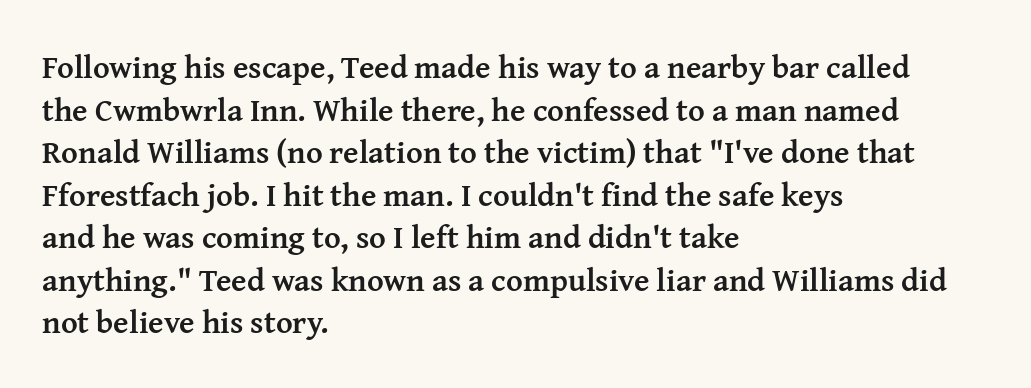
The image shows 32 px semibold serif type, upright; set left-aligned, normal line spacing (1.33x), normal letter spacing, not underlined; medium stroke contrast and a medium x-height.
